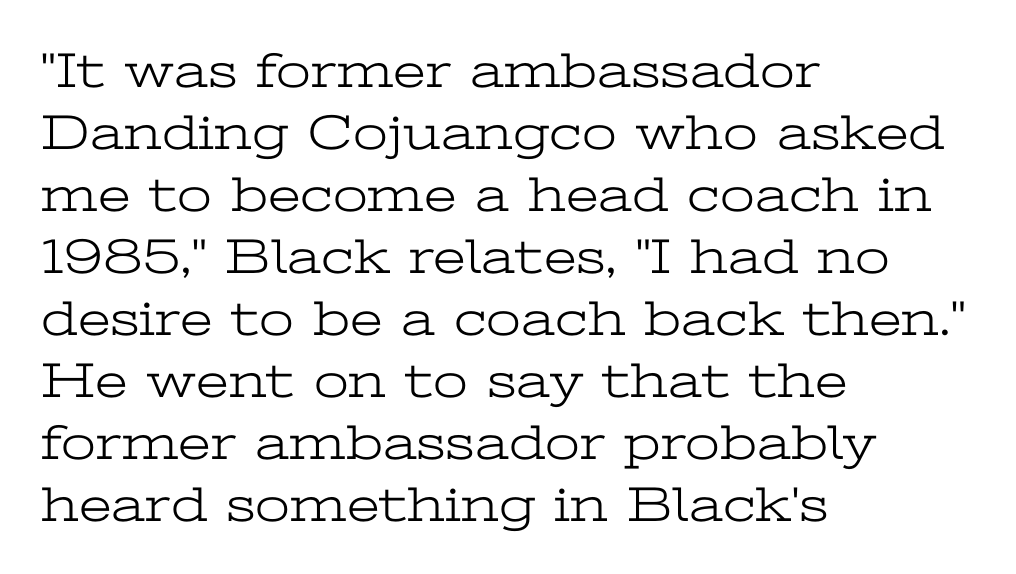
Letters rest on an invisible, unmarked baseline. What stands out about the letter spacing? Nothing — it is the standard amount. Stems here are at most as thick as an everyday book face. Each letter's strokes conclude with small projecting serifs. Characters remain perfectly vertical along every line.
